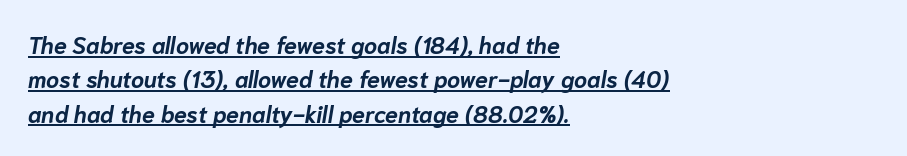
Q: Is the text bold? A: Yes.
Q: Is the text italic (slanted)? A: Yes, it leans right by about 10 degrees.
Q: Is the text underlined? A: Yes.
Q: How is the paragraph aligned? A: Left-aligned.
Q: Is the spacing between letters normal or unusually wide? A: Normal.
Q: Is the spacing between lines tight, normal or loose? A: Normal.
